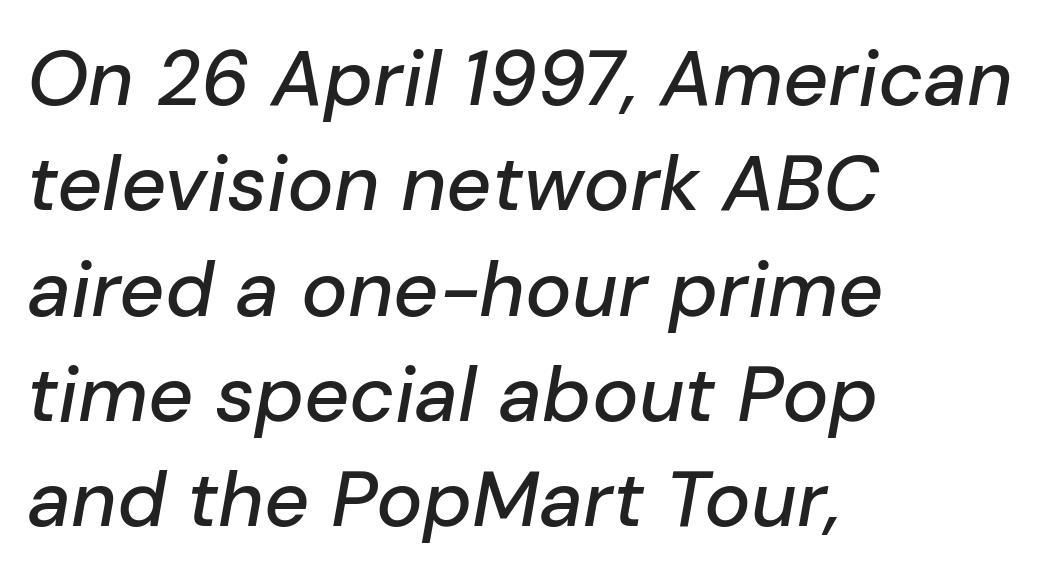
Q: Is the text italic (slanted)? A: Yes, it leans right by about 10 degrees.
Q: Is the text underlined? A: No.
Q: How is the paragraph aligned? A: Left-aligned.
Q: Is the spacing between letters normal or unusually wide? A: Normal.
Q: Is the spacing between lines tight, normal or loose? A: Normal.
Q: Width (condensed, normal, or wide)? A: Normal.
Q: Stroke contrast? A: Low.
Q: x-height? A: Medium.
Q: Monospaced? A: No.
